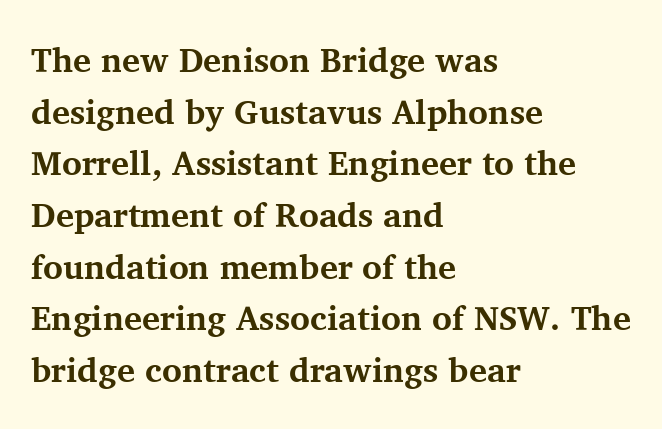
The image shows 34 px bold serif type, upright; set left-aligned, normal line spacing (1.52x), normal letter spacing, not underlined; medium stroke contrast and a medium x-height.
